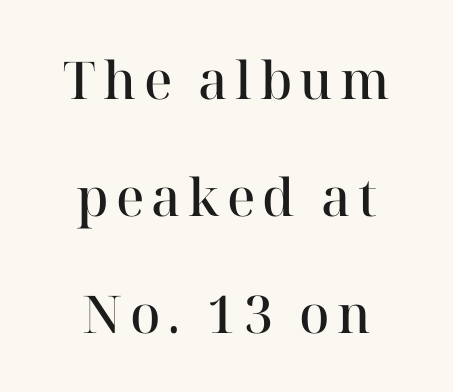
{"serif": "yes", "italic": "no", "bold": "semi", "weight": "semibold", "width": "normal", "stroke_contrast": "high", "x_height": "medium", "monospaced": "no", "underline": "no", "align": "center", "line_spacing": "loose", "line_spacing_ratio": 2.25, "glyph_px": 52}
